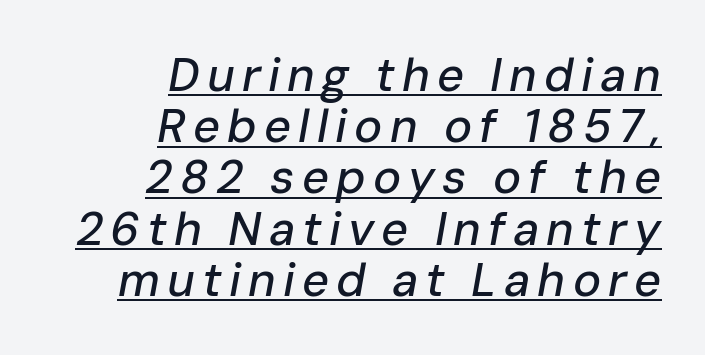
{"italic": "yes", "lean": "right", "slant_degrees": 10, "width": "normal", "stroke_contrast": "low", "x_height": "medium", "monospaced": "no", "underline": "yes", "align": "right", "line_spacing": "tight", "line_spacing_ratio": 1.09, "glyph_px": 47}
